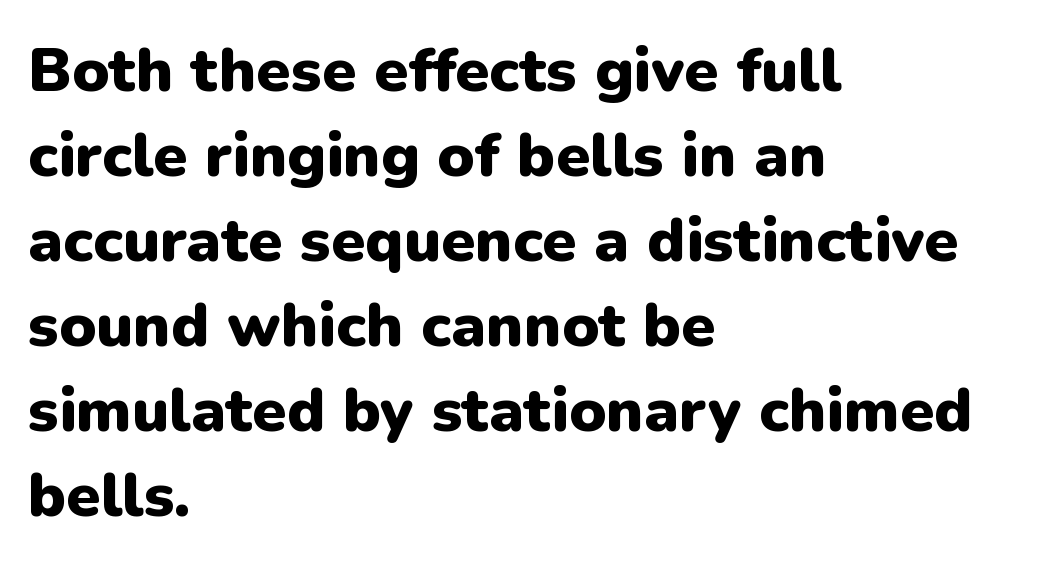
{"serif": "no", "italic": "no", "bold": "yes", "weight": "heavy", "width": "normal", "stroke_contrast": "low", "x_height": "medium", "monospaced": "no", "underline": "no", "align": "left", "line_spacing": "normal", "line_spacing_ratio": 1.37, "letter_spacing": "normal", "letter_spacing_em": 0.0, "glyph_px": 62}
